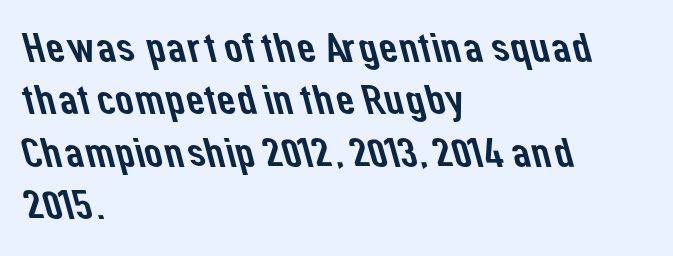
The image shows 41 px sans-serif type; set left-aligned, normal line spacing (1.28x), normal letter spacing, not underlined; low stroke contrast and a medium x-height.
